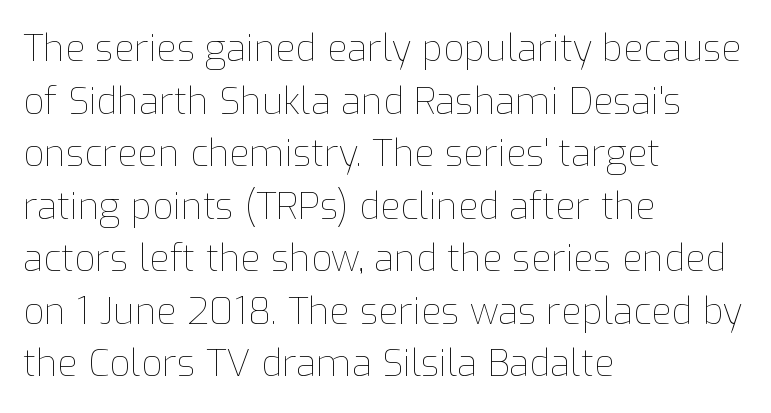
A classic flush-left, rag-right setting is used for this passage. No italicization has been applied; the sample stays upright. Bare-footed words on every line. Think of a printed novel: that variable character pitch is what you see here. The typesetting does not lean heavy: it is not bold. Does extra space separate the letters? No, they use regular spacing.
